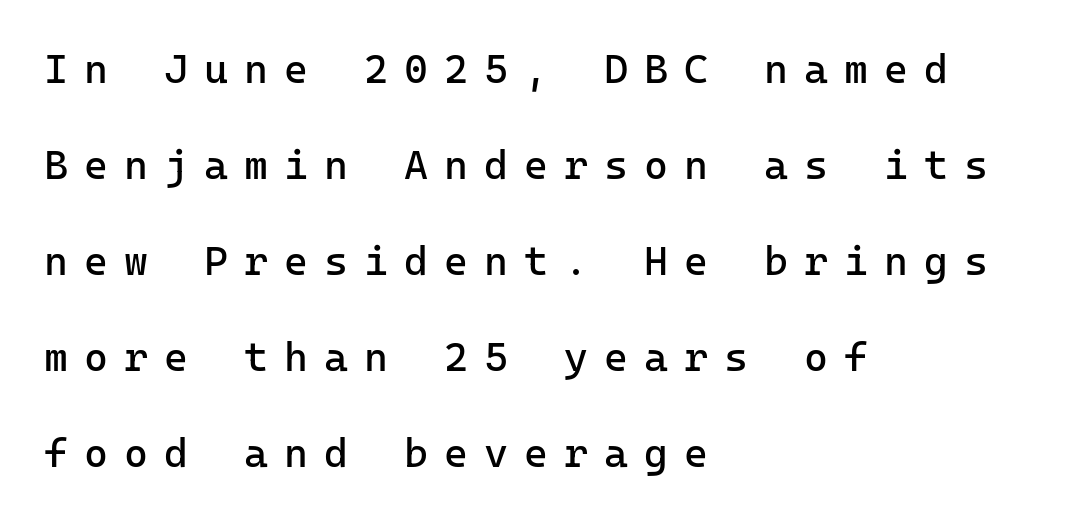
{"serif": "no", "italic": "no", "bold": "no", "weight": "regular", "width": "normal", "stroke_contrast": "low", "x_height": "medium", "monospaced": "yes", "underline": "no", "align": "left", "line_spacing": "loose", "line_spacing_ratio": 2.34, "letter_spacing": "wide", "letter_spacing_em": 0.39, "glyph_px": 41}
